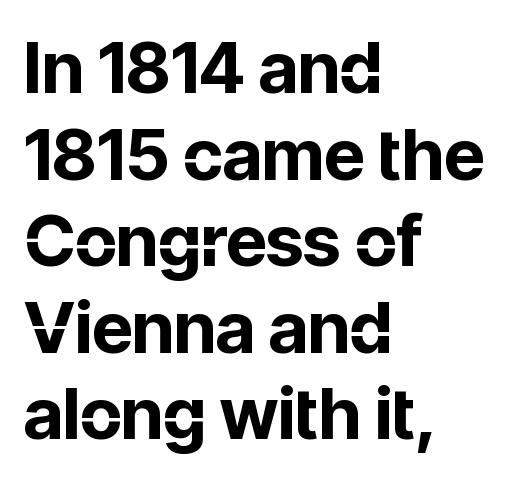
The image shows 71 px bold sans-serif type, upright; set left-aligned, line spacing 1.22x, normal letter spacing, not underlined; low stroke contrast and a medium x-height.
